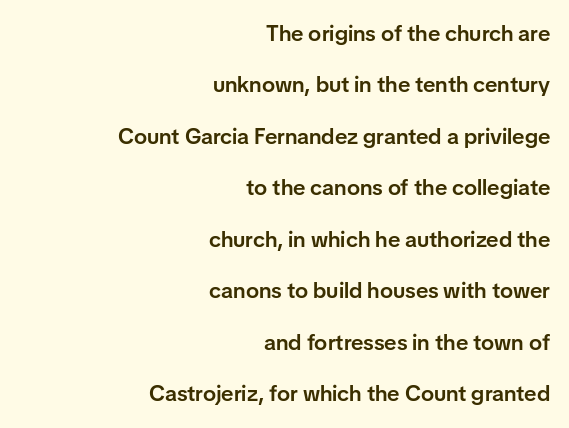
{"italic": "no", "bold": "semi", "underline": "no", "align": "right", "line_spacing": "loose", "line_spacing_ratio": 2.34, "letter_spacing": "normal", "letter_spacing_em": 0.0, "glyph_px": 22}
